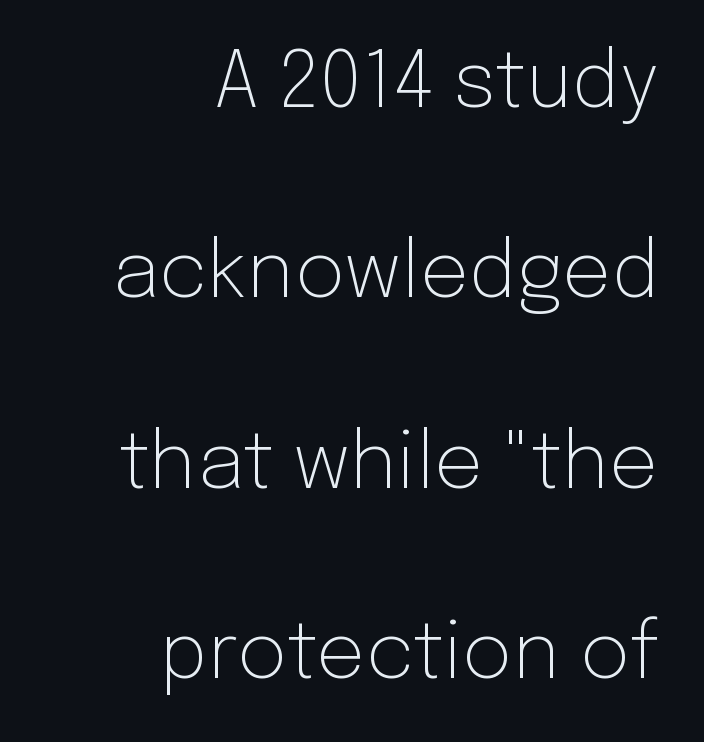
{"serif": "no", "italic": "no", "bold": "no", "weight": "light", "width": "normal", "stroke_contrast": "low", "x_height": "medium", "monospaced": "no", "underline": "no", "align": "right", "line_spacing": "loose", "line_spacing_ratio": 2.44, "letter_spacing": "normal", "letter_spacing_em": 0.0, "glyph_px": 78}
